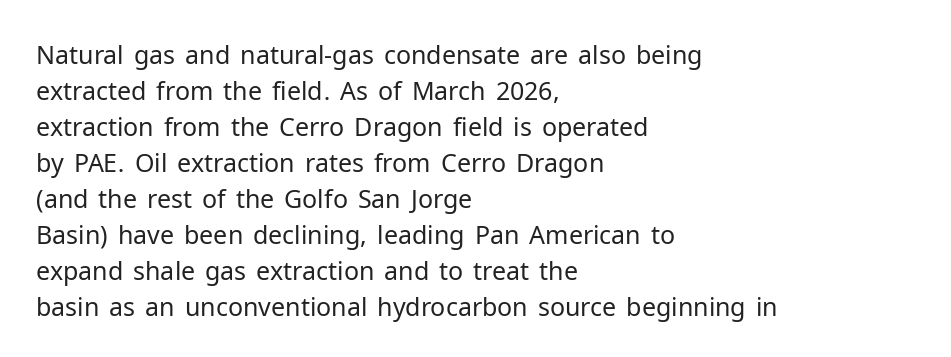
The image shows 25 px text type, upright; set left-aligned, normal line spacing (1.44x), normal letter spacing, not underlined.
